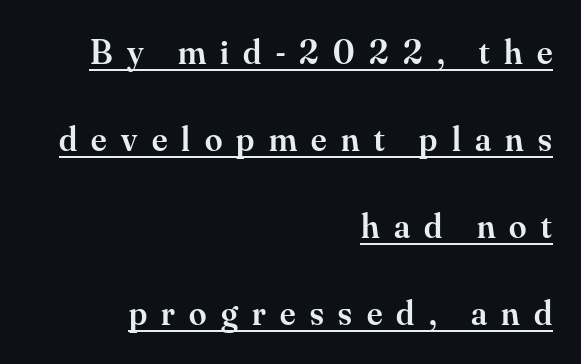
Q: Is the text bold? A: Semi-bold.
Q: Is the text italic (slanted)? A: No, it is upright.
Q: Is the typeface a serif or a sans-serif typeface? A: Serif.
Q: Is the text underlined? A: Yes.
Q: How is the paragraph aligned? A: Right-aligned.
Q: Is the spacing between letters normal or unusually wide? A: Unusually wide.
Q: Is the spacing between lines tight, normal or loose? A: Loose.
Q: Width (condensed, normal, or wide)? A: Normal.
Q: Stroke contrast? A: Medium.
Q: x-height? A: Small.
Q: Monospaced? A: No.
